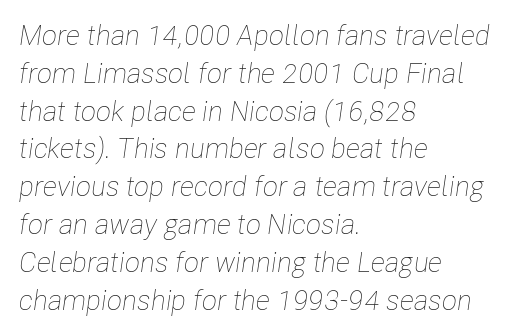
Reading down the block, your eye returns to a fixed left position each line. Nobody touched the tracking dial on this one. Every character sits at an angle, as italics do. What's the leading like? Ordinary, nothing unusual. Here the designer chose a conventional face with non-uniform glyph widths.
